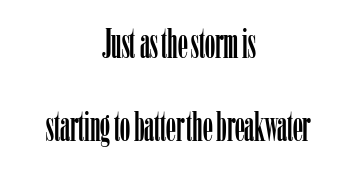
Q: Is the text italic (slanted)? A: No, it is upright.
Q: Is the typeface a serif or a sans-serif typeface? A: Serif.
Q: Is the text underlined? A: No.
Q: How is the paragraph aligned? A: Centered.
Q: Is the spacing between letters normal or unusually wide? A: Normal.
Q: Is the spacing between lines tight, normal or loose? A: Loose.
Q: Width (condensed, normal, or wide)? A: Condensed.
Q: Stroke contrast? A: Low.
Q: x-height? A: Medium.
Q: Monospaced? A: No.
